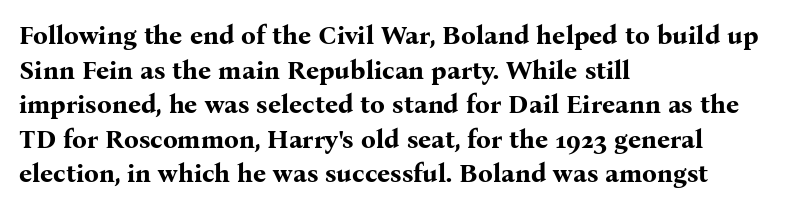
Do the letters lean? They stand straight. Standard letterfit; no display-style spreading of the glyphs. The strip under each line holds only bare page. The rendering anchors every line to the left-hand side. The glyphs have the mass of a bold cut. Quick note: interline space is typical.
